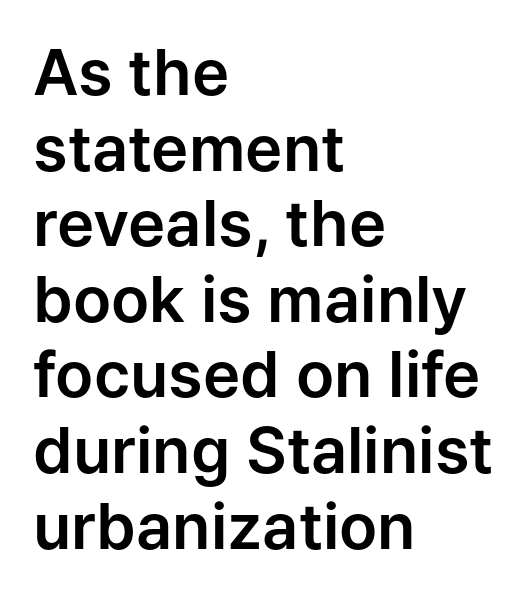
Notice how the stems are strictly vertical — no italics here. Has an underline been added? It has not. Varying glyph widths throughout — classic text-font behaviour. Line starts are locked; line ends wander. There is no visible air inserted between adjacent glyphs. The face used here is a sans, in the tradition of grotesques and geometrics.
